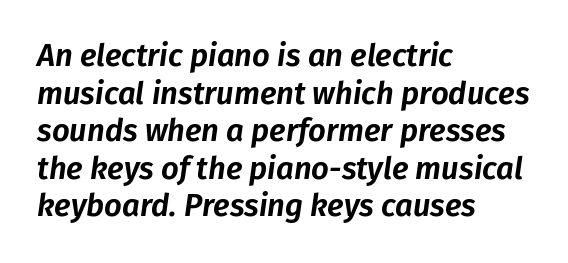
Default kerning and tracking; the words read as compact shapes. Nobody drew a line under any word here. Is the block centered? No — it sits flush against the left margin. The text carries the slant typical of an italic or oblique font.
